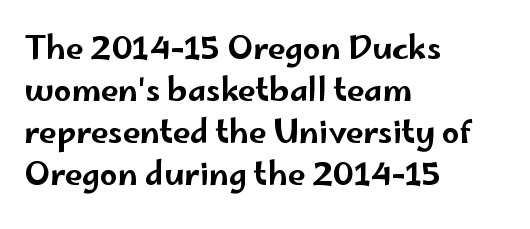
The image shows 31 px wide sans-serif type, upright; set left-aligned, normal line spacing (1.35x), normal letter spacing, not underlined; low stroke contrast and a small x-height.
